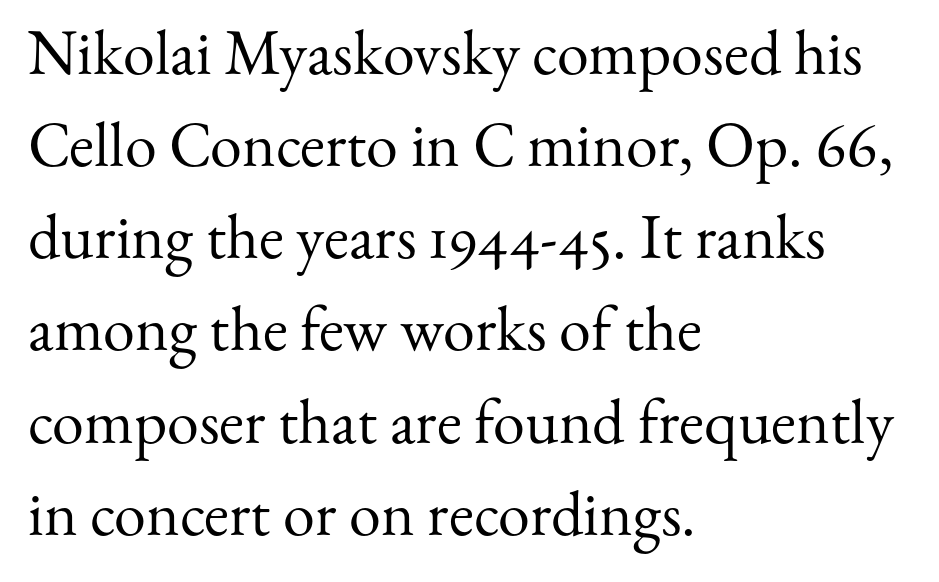
{"serif": "yes", "italic": "no", "bold": "no", "weight": "regular", "width": "normal", "stroke_contrast": "medium", "x_height": "small", "monospaced": "no", "underline": "no", "align": "left", "line_spacing": "normal", "line_spacing_ratio": 1.44, "letter_spacing": "normal", "letter_spacing_em": 0.0, "glyph_px": 64}
